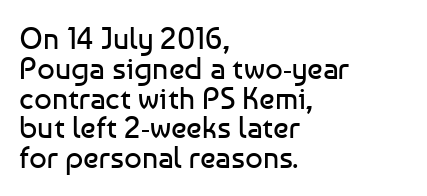
{"serif": "no", "italic": "no", "bold": "no", "weight": "regular", "width": "normal", "stroke_contrast": "low", "x_height": "medium", "monospaced": "no", "underline": "no", "align": "left", "line_spacing": "tight", "line_spacing_ratio": 0.96, "letter_spacing": "normal", "letter_spacing_em": 0.0, "glyph_px": 31}
